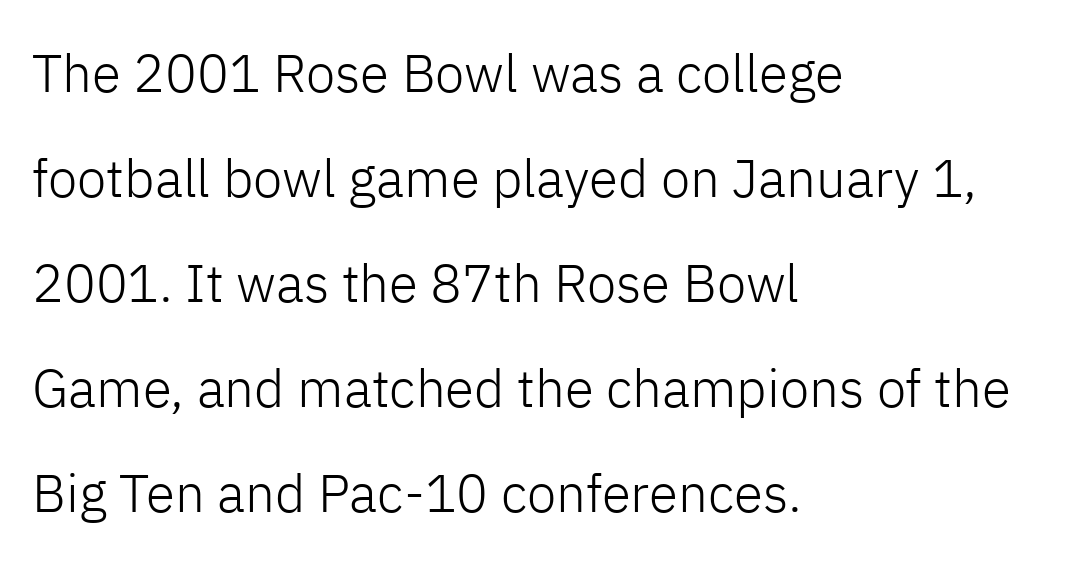
Q: Is the text bold? A: No.
Q: Is the text italic (slanted)? A: No, it is upright.
Q: Is the typeface a serif or a sans-serif typeface? A: Sans-serif.
Q: Is the text underlined? A: No.
Q: How is the paragraph aligned? A: Left-aligned.
Q: Is the spacing between letters normal or unusually wide? A: Normal.
Q: Is the spacing between lines tight, normal or loose? A: Loose.
Q: Width (condensed, normal, or wide)? A: Normal.
Q: Stroke contrast? A: Low.
Q: x-height? A: Medium.
Q: Monospaced? A: No.
